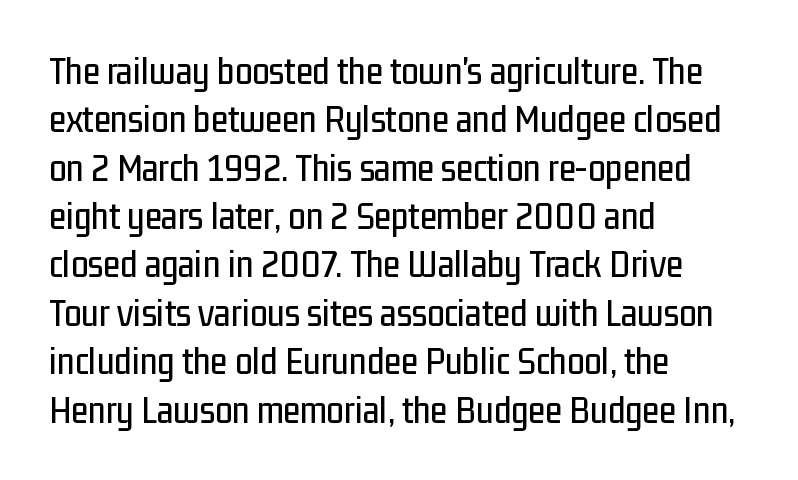
Spacing between characters is what you'd get straight out of the box. Posture: upright roman. Does the type have serifs? No, each stem ends abruptly. Character widths vary here, with narrow letters taking less room than wide ones.
